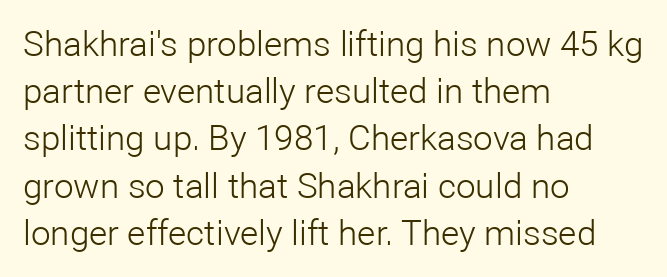
This sample uses an upright cut, with every glyph sitting square on the baseline. Think of a printed novel: that variable character pitch is what you see here. In CSS terms this would be text-align: left. Vertical stems look standard width or narrower in stroke. Observe the absence of serifs on each vertical stroke in this sample. Quick note: underline off.
